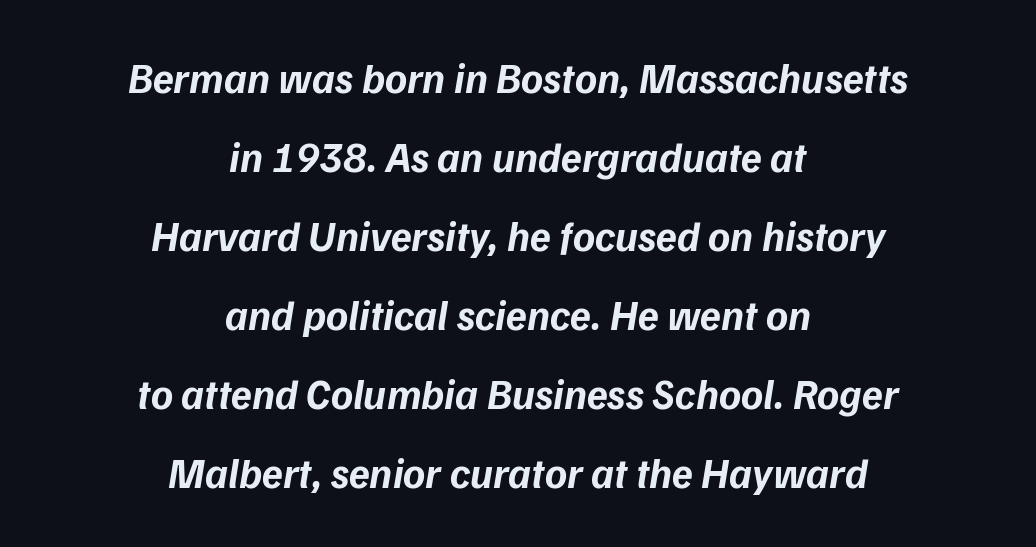
{"serif": "no", "bold": "yes", "weight": "bold", "width": "normal", "stroke_contrast": "low", "x_height": "medium", "monospaced": "no", "underline": "no", "align": "center", "line_spacing_ratio": 1.88, "letter_spacing": "normal", "letter_spacing_em": 0.0, "glyph_px": 42}
